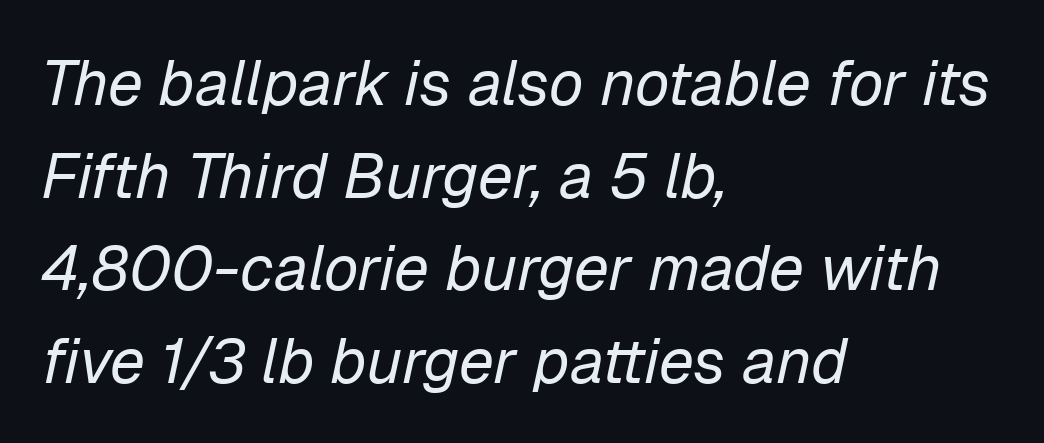
{"italic": "yes", "lean": "right", "slant_degrees": 12, "bold": "no", "weight": "regular", "width": "normal", "stroke_contrast": "low", "x_height": "medium", "monospaced": "no", "underline": "no", "align": "left", "line_spacing": "normal", "line_spacing_ratio": 1.47, "letter_spacing": "normal", "letter_spacing_em": 0.0, "glyph_px": 63}
